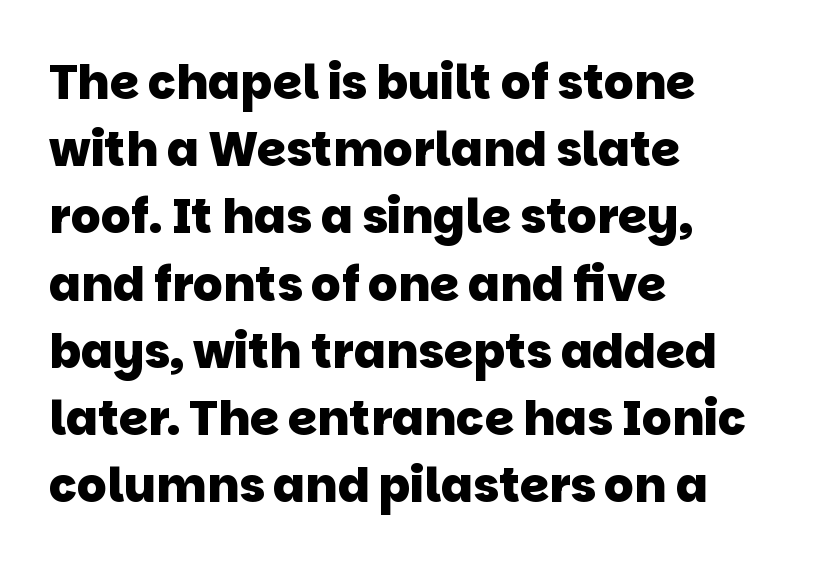
The image shows 47 px heavy sans-serif type; set left-aligned, normal line spacing (1.43x), normal letter spacing, not underlined; low stroke contrast and a large x-height.
